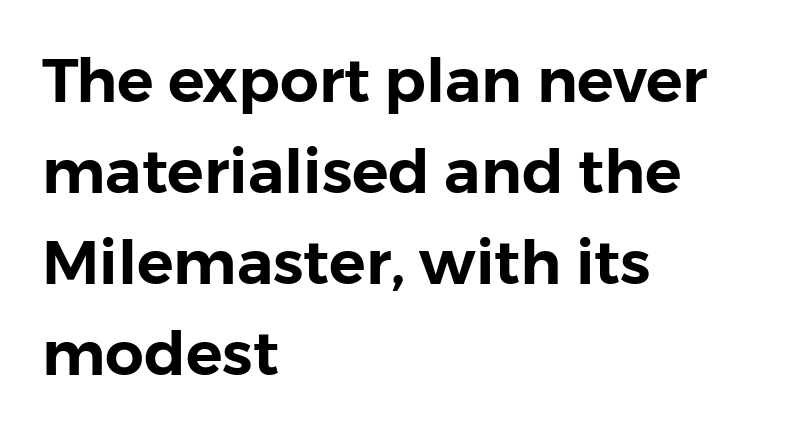
{"serif": "no", "italic": "no", "width": "normal", "stroke_contrast": "low", "x_height": "medium", "monospaced": "no", "underline": "no", "align": "left", "line_spacing": "normal", "line_spacing_ratio": 1.49, "letter_spacing": "normal", "letter_spacing_em": 0.0, "glyph_px": 61}
